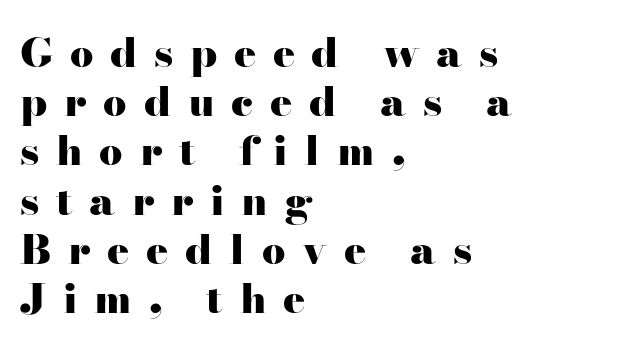
The image shows 41 px heavy, wide serif type, upright; set left-aligned, line spacing 1.2x, unusually wide letter spacing (+0.41 em), not underlined; high stroke contrast and a small x-height.
